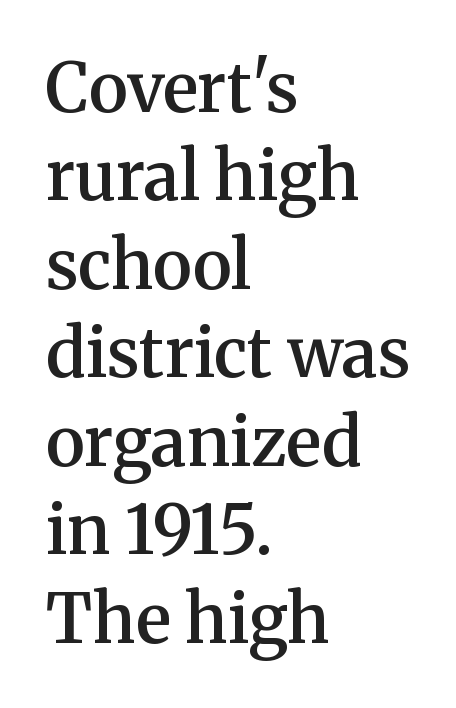
How heavy is the stroke? Medium-heavy — a semibold, shy of bold. A bare baseline throughout the passage. Posture: straight, roman, zero tilt. The passage is arranged the way most books set body copy — flush left. Font category for this specimen: serif. Summary of vertical rhythm: regular, with standard interline spacing.
